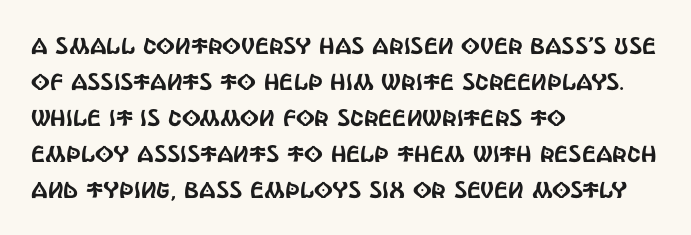
Q: Is the text italic (slanted)? A: No, it is upright.
Q: Is the text underlined? A: No.
Q: How is the paragraph aligned? A: Left-aligned.
Q: Is the spacing between letters normal or unusually wide? A: Normal.
Q: Is the spacing between lines tight, normal or loose? A: Normal.
